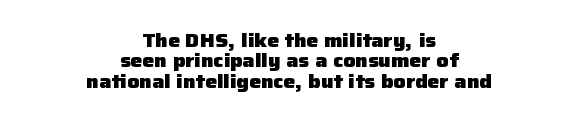
Q: Is the text bold? A: Yes.
Q: Is the text italic (slanted)? A: No, it is upright.
Q: Is the text underlined? A: No.
Q: How is the paragraph aligned? A: Centered.
Q: Is the spacing between letters normal or unusually wide? A: Normal.
Q: Is the spacing between lines tight, normal or loose? A: Tight.
